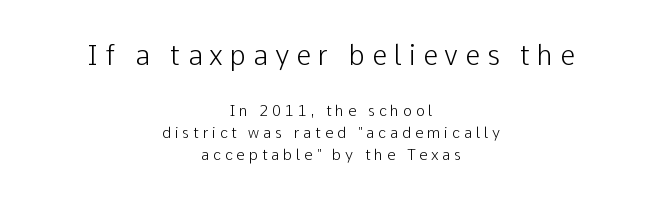
{"italic": "no", "bold": "no", "underline": "no", "align": "center", "line_spacing": "normal", "line_spacing_ratio": 1.48, "letter_spacing": "wide", "letter_spacing_em": 0.26, "larger_block": "first", "size_ratio": 1.8, "glyph_px": 27}
